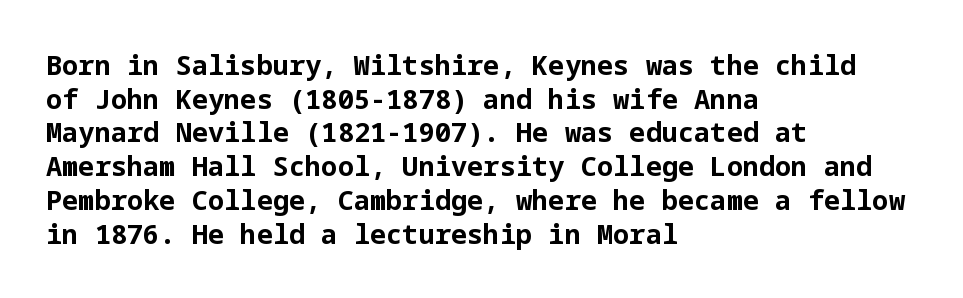
Q: Is the text bold? A: Yes.
Q: Is the text italic (slanted)? A: No, it is upright.
Q: Is the text underlined? A: No.
Q: How is the paragraph aligned? A: Left-aligned.
Q: Is the spacing between letters normal or unusually wide? A: Normal.
Q: Is the spacing between lines tight, normal or loose? A: Normal.
